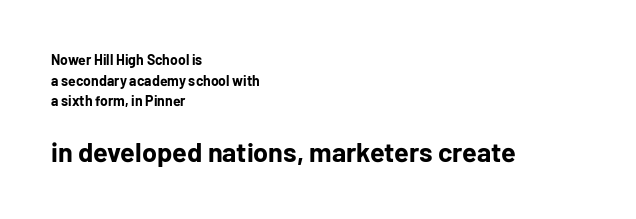
{"italic": "no", "bold": "yes", "underline": "no", "align": "left", "line_spacing": "normal", "line_spacing_ratio": 1.48, "letter_spacing": "normal", "letter_spacing_em": 0.0, "larger_block": "second", "size_ratio": 1.93, "glyph_px": 27}
